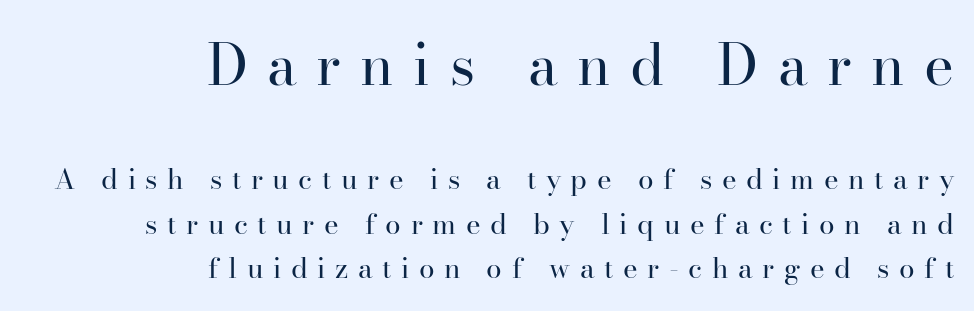
The image shows 57 px regular-weight serif type, upright; set right-aligned, normal line spacing (1.6x), unusually wide letter spacing (+0.34 em), not underlined; the first (top) block is 2.04x larger; high stroke contrast and a small x-height.
